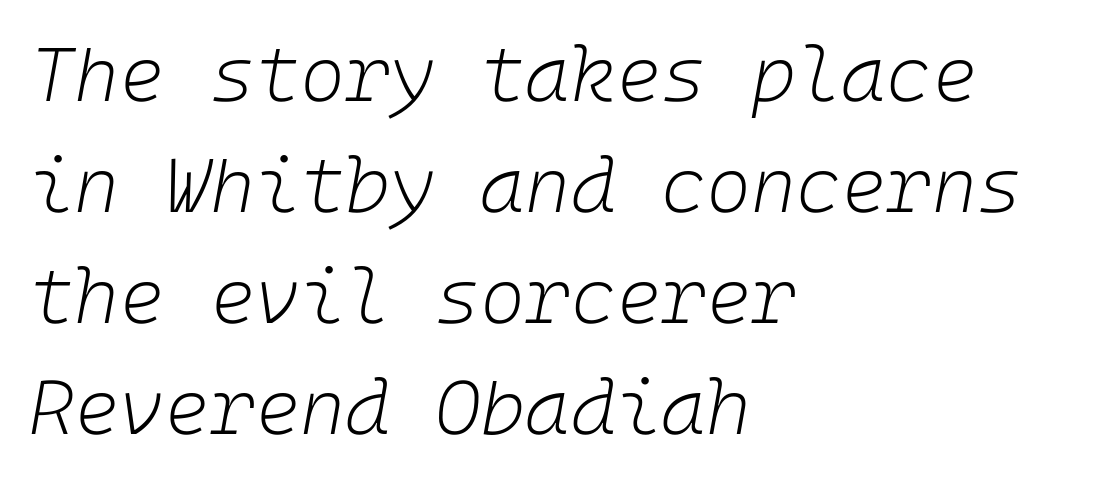
Q: Is the text bold? A: No.
Q: Is the text italic (slanted)? A: Yes, it leans right by about 10 degrees.
Q: Is the text underlined? A: No.
Q: How is the paragraph aligned? A: Left-aligned.
Q: Is the spacing between letters normal or unusually wide? A: Normal.
Q: Is the spacing between lines tight, normal or loose? A: Normal.
Q: Width (condensed, normal, or wide)? A: Normal.
Q: Stroke contrast? A: Low.
Q: x-height? A: Medium.
